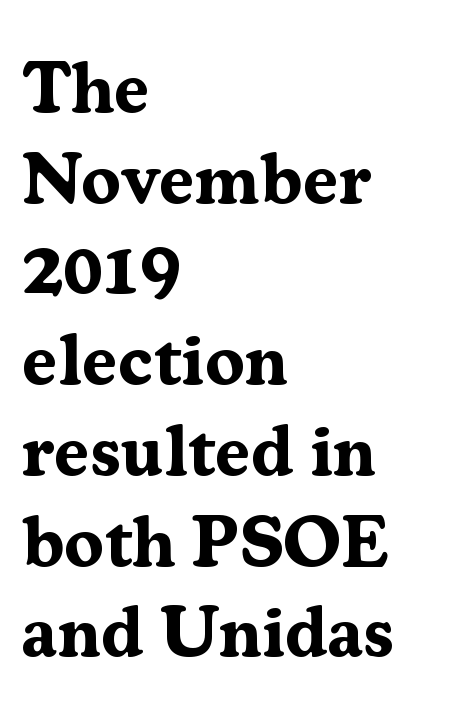
{"serif": "yes", "italic": "no", "bold": "yes", "weight": "bold", "width": "normal", "stroke_contrast": "medium", "x_height": "medium", "monospaced": "no", "underline": "no", "align": "left", "line_spacing": "normal", "line_spacing_ratio": 1.26, "letter_spacing": "normal", "letter_spacing_em": 0.0, "glyph_px": 72}
